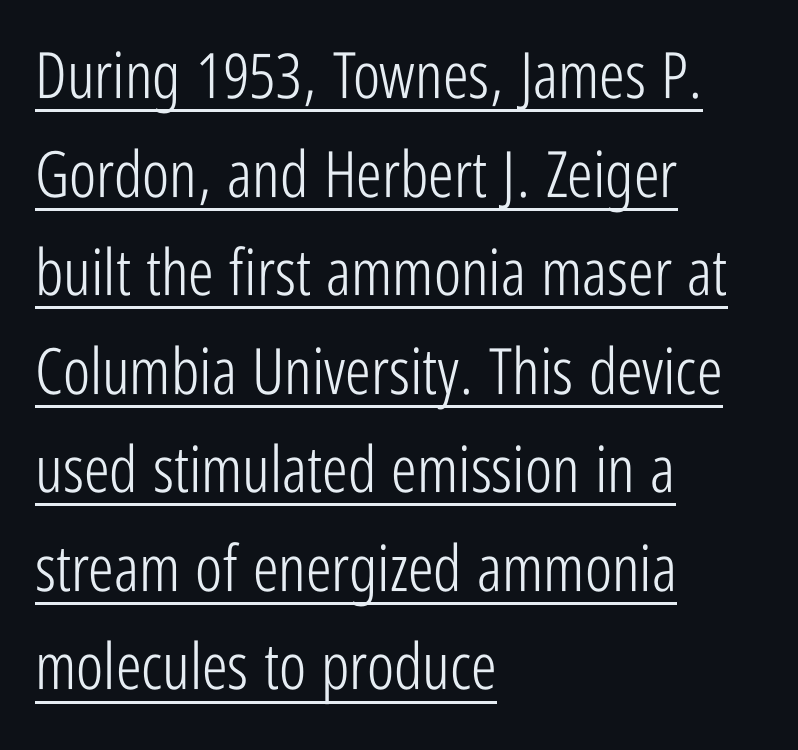
{"serif": "no", "italic": "no", "bold": "no", "weight": "light", "width": "condensed", "stroke_contrast": "low", "x_height": "medium", "monospaced": "no", "underline": "yes", "align": "left", "line_spacing": "normal", "line_spacing_ratio": 1.54, "letter_spacing": "normal", "letter_spacing_em": 0.0, "glyph_px": 64}
